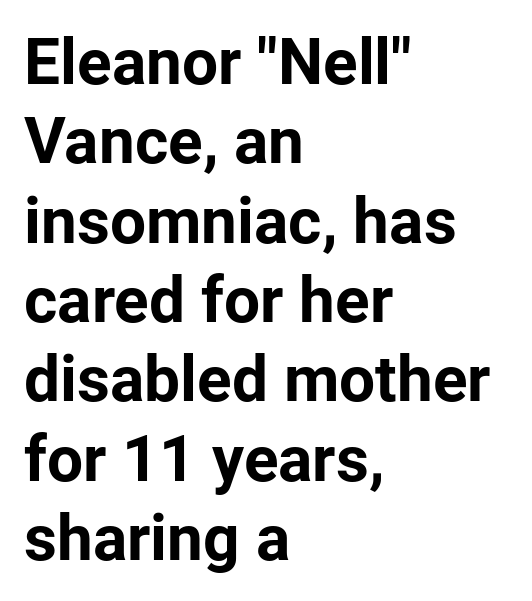
{"serif": "no", "italic": "no", "bold": "yes", "weight": "bold", "width": "normal", "stroke_contrast": "low", "x_height": "medium", "monospaced": "no", "underline": "no", "align": "left", "line_spacing_ratio": 1.24, "letter_spacing": "normal", "letter_spacing_em": 0.0, "glyph_px": 64}
